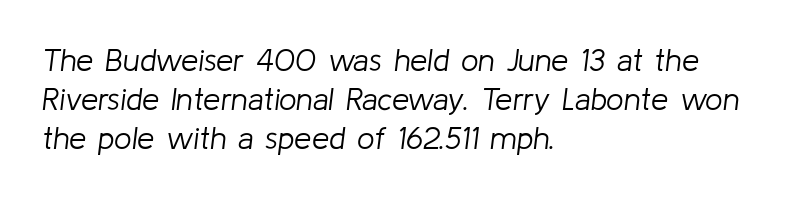
Q: Is the text bold? A: No.
Q: Is the text italic (slanted)? A: Yes, it leans right by about 8 degrees.
Q: Is the text underlined? A: No.
Q: How is the paragraph aligned? A: Left-aligned.
Q: Is the spacing between letters normal or unusually wide? A: Normal.
Q: Is the spacing between lines tight, normal or loose? A: Normal.
Q: Width (condensed, normal, or wide)? A: Normal.
Q: Stroke contrast? A: Low.
Q: x-height? A: Medium.
Q: Monospaced? A: No.
